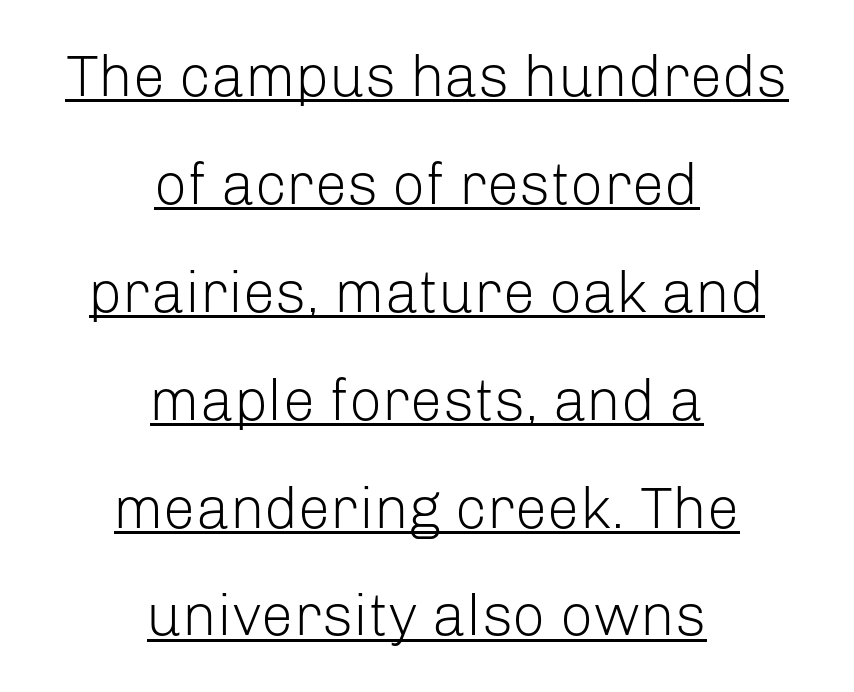
Classification — sans serif. The glyphs are accompanied by a horizontal stroke just below them. This sample is center-justified, so both line endings float freely. A typesetter would call this proportional, since set widths differ per character.
